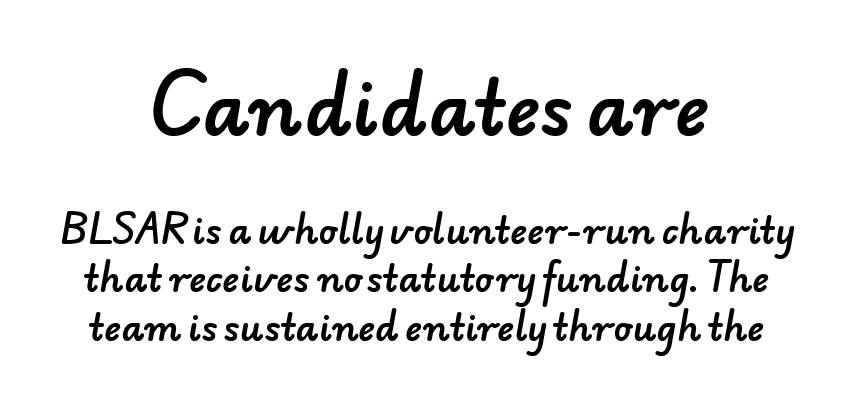
Varying glyph widths throughout — classic text-font behaviour. Unlike a traditional serif, this face leaves its strokes unadorned. The designer gave the opening block more size than the closing block. No extra tracking has been applied to these lines. Casual observation: everything's sitting right in the middle.
